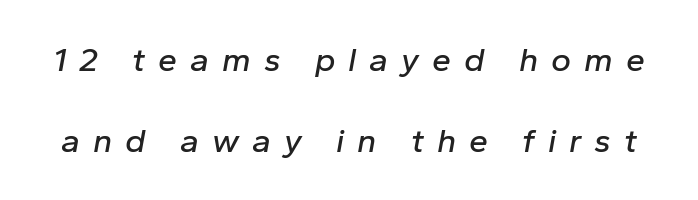
Q: Is the text italic (slanted)? A: Yes, it leans right by about 10 degrees.
Q: Is the text underlined? A: No.
Q: Is the spacing between letters normal or unusually wide? A: Unusually wide.
Q: Is the spacing between lines tight, normal or loose? A: Loose.
Q: Width (condensed, normal, or wide)? A: Normal.
Q: Stroke contrast? A: Low.
Q: x-height? A: Medium.
Q: Monospaced? A: No.
